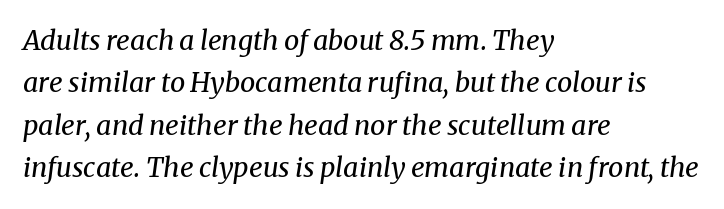
The image shows 27 px text type, italic (leaning right); set left-aligned, normal line spacing (1.57x), normal letter spacing, not underlined.
